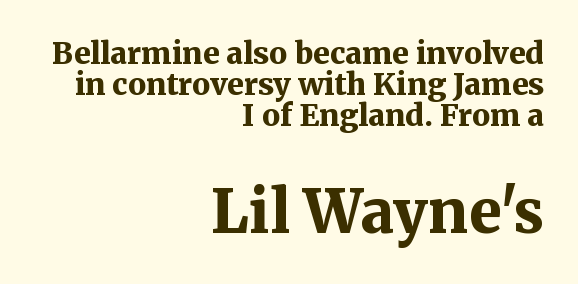
Q: Is the text bold? A: Yes.
Q: Is the text italic (slanted)? A: No, it is upright.
Q: Is the typeface a serif or a sans-serif typeface? A: Serif.
Q: Is the text underlined? A: No.
Q: How is the paragraph aligned? A: Right-aligned.
Q: Is the spacing between letters normal or unusually wide? A: Normal.
Q: Is the spacing between lines tight, normal or loose? A: Tight.
Q: Which block of text is set in a larger size, the first (top) or the second (bottom)? A: The second (bottom) one.
Q: Width (condensed, normal, or wide)? A: Normal.
Q: Stroke contrast? A: Medium.
Q: x-height? A: Medium.
Q: Monospaced? A: No.
